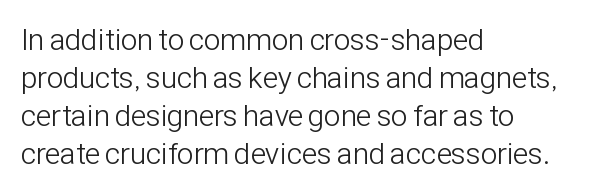
The image shows 30 px light, condensed sans-serif type, upright; set left-aligned, normal line spacing (1.27x), normal letter spacing, not underlined; low stroke contrast and a medium x-height.
